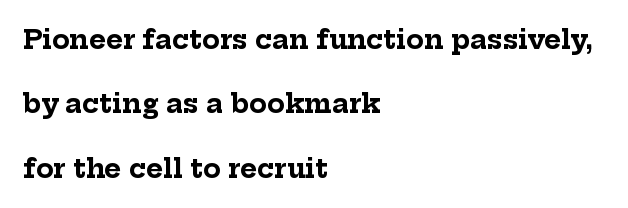
The image shows 26 px bold type, upright; set left-aligned, loose line spacing (2.48x), normal letter spacing, not underlined.
